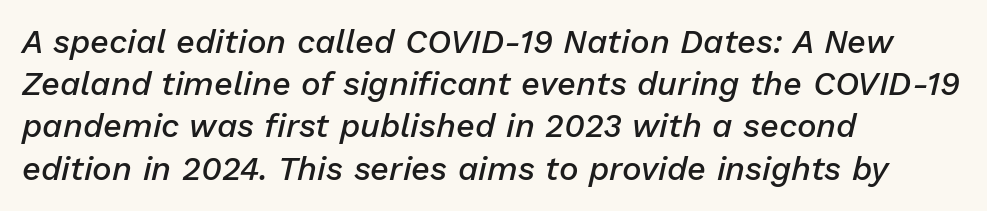
{"italic": "yes", "lean": "right", "slant_degrees": 13, "bold": "semi", "weight": "semibold", "width": "normal", "stroke_contrast": "low", "x_height": "medium", "monospaced": "no", "underline": "no", "align": "left", "line_spacing": "normal", "line_spacing_ratio": 1.28, "letter_spacing": "normal", "letter_spacing_em": 0.0, "glyph_px": 33}
